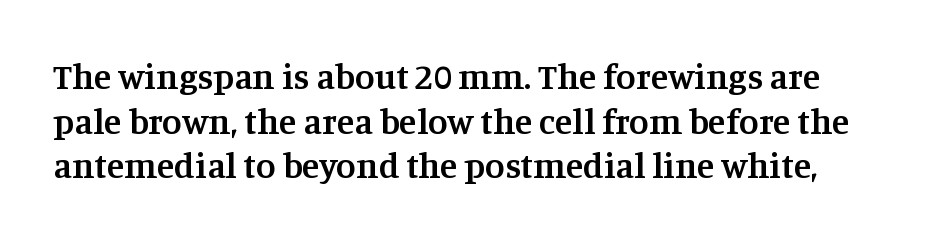
{"serif": "yes", "italic": "no", "bold": "semi", "weight": "semibold", "width": "normal", "stroke_contrast": "medium", "x_height": "large", "monospaced": "no", "underline": "no", "line_spacing_ratio": 1.24, "letter_spacing": "normal", "letter_spacing_em": 0.0, "glyph_px": 36}
